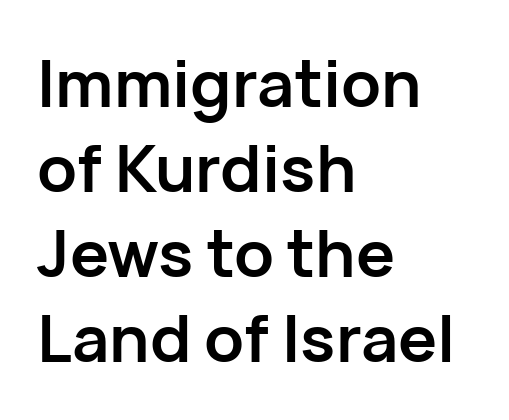
Q: Is the text bold? A: Yes.
Q: Is the text italic (slanted)? A: No, it is upright.
Q: Is the typeface a serif or a sans-serif typeface? A: Sans-serif.
Q: Is the text underlined? A: No.
Q: How is the paragraph aligned? A: Left-aligned.
Q: Is the spacing between letters normal or unusually wide? A: Normal.
Q: Is the spacing between lines tight, normal or loose? A: Normal.
Q: Width (condensed, normal, or wide)? A: Normal.
Q: Stroke contrast? A: Low.
Q: x-height? A: Medium.
Q: Monospaced? A: No.
